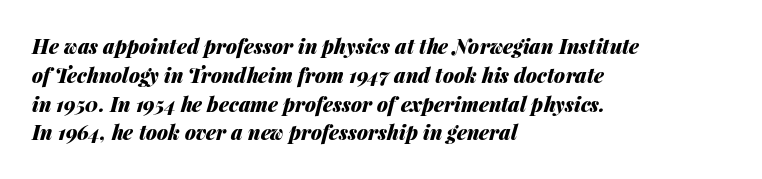
The image shows 20 px bold type, italic (leaning right); set left-aligned, normal line spacing (1.44x), normal letter spacing, not underlined.
